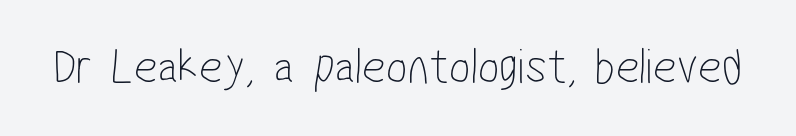
The text was rendered using a sans face with plain stroke endings. Lines of text with bare space underneath. No extra ink here — the face is not bold. These lines keep a tight, regular rhythm from letter to letter.
